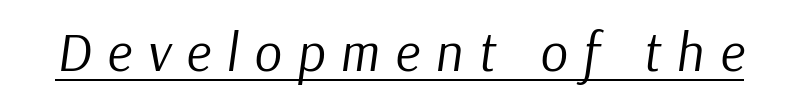
{"italic": "yes", "lean": "right", "slant_degrees": 9, "bold": "no", "weight": "regular", "width": "normal", "stroke_contrast": "low", "x_height": "medium", "monospaced": "no", "underline": "yes", "letter_spacing": "wide", "letter_spacing_em": 0.29, "glyph_px": 54}
